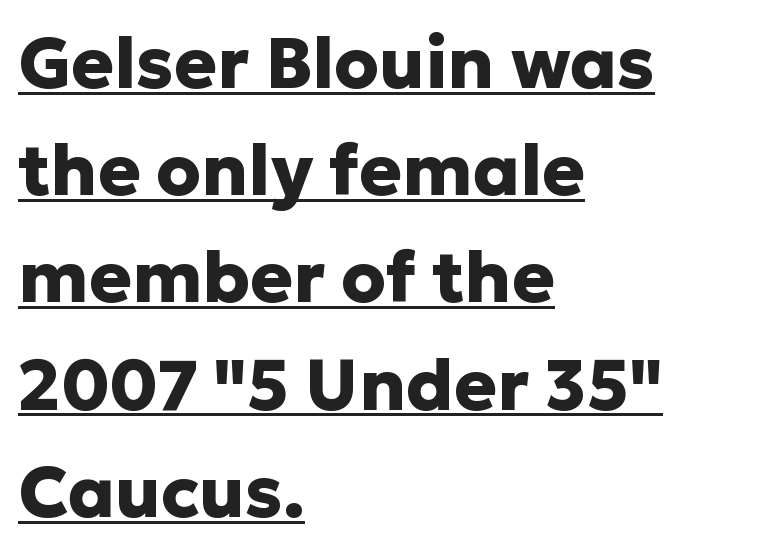
The image shows 71 px heavy sans-serif type, upright; set left-aligned, normal line spacing (1.51x), normal letter spacing, underlined; low stroke contrast and a medium x-height.
